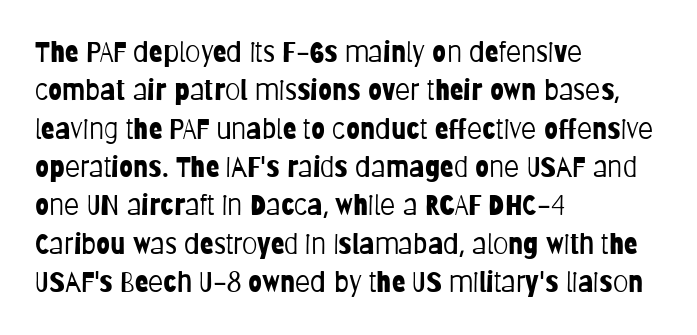
{"serif": "no", "italic": "no", "bold": "no", "weight": "light", "width": "condensed", "stroke_contrast": "low", "x_height": "large", "monospaced": "no", "underline": "no", "align": "left", "line_spacing": "normal", "line_spacing_ratio": 1.37, "letter_spacing": "normal", "letter_spacing_em": 0.0, "glyph_px": 28}
